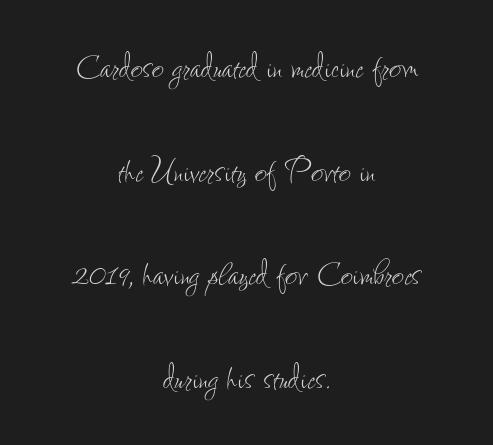
No chunkiness to these letters — they're not bold. The horizontal fit of the characters is conventional and even. A student would call this center alignment; a typographer would say set centered. The letters advance in unequal steps, a hallmark of proportional type.
